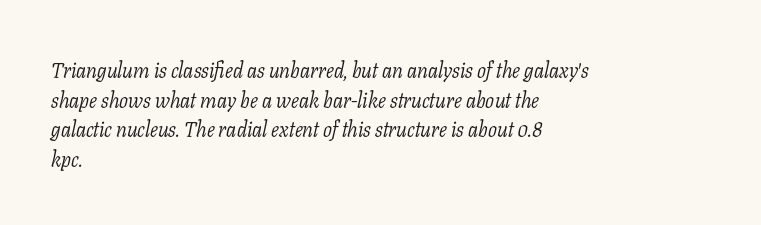
The image shows 21 px text type, italic (leaning right); set left-aligned, normal line spacing (1.41x), normal letter spacing, not underlined.
